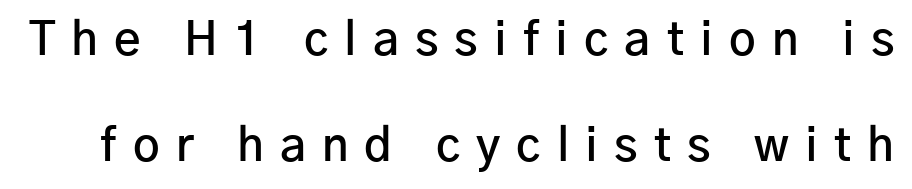
The block of text is sparse from top to bottom, with ample space between rows. The words here are not underlined. Examine the stroke ends and you'll find no serifs. Honestly, the letter spacing is so wide it's the main thing you notice. Each letter keeps its own natural width here, so spacing adapts to shape. Italic: no, the glyphs are upright roman.
